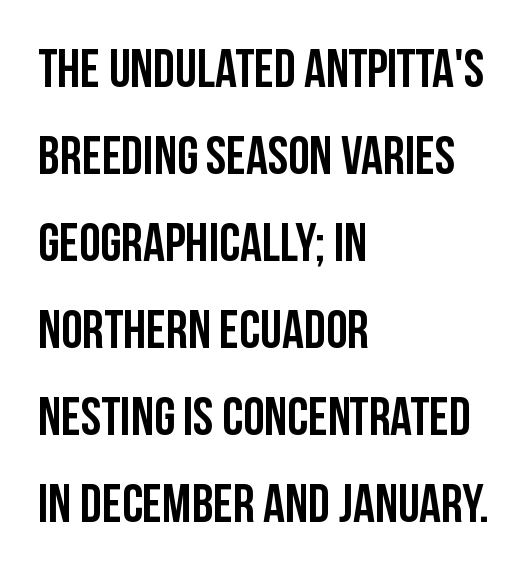
Q: Is the text bold? A: Yes.
Q: Is the text italic (slanted)? A: No, it is upright.
Q: Is the typeface a serif or a sans-serif typeface? A: Sans-serif.
Q: Is the text underlined? A: No.
Q: How is the paragraph aligned? A: Left-aligned.
Q: Is the spacing between letters normal or unusually wide? A: Normal.
Q: Is the spacing between lines tight, normal or loose? A: Normal.
Q: Width (condensed, normal, or wide)? A: Condensed.
Q: Stroke contrast? A: Low.
Q: x-height? A: Large.
Q: Monospaced? A: No.
